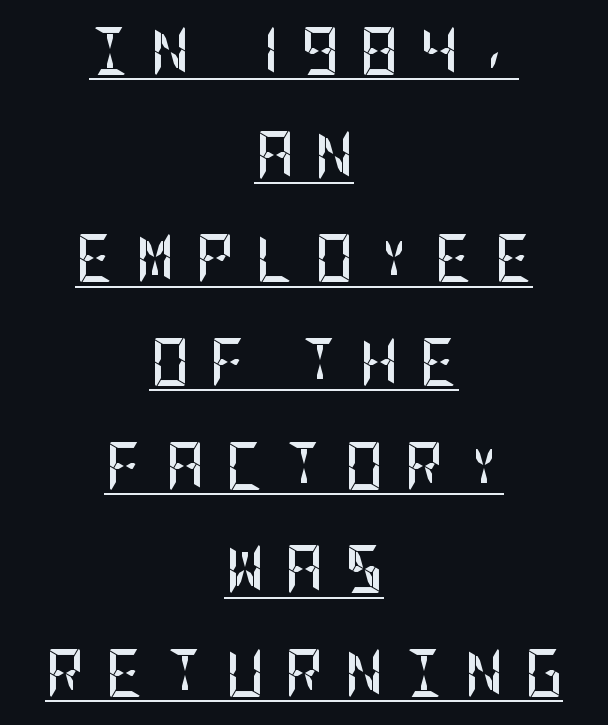
The image shows 48 px semibold, condensed sans-serif type, upright; set centered, loose line spacing (2.16x), unusually wide letter spacing (+0.43 em), underlined; low stroke contrast and a large x-height.
